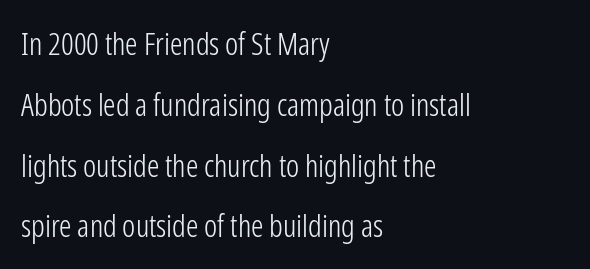
Q: Is the text bold? A: No.
Q: Is the text italic (slanted)? A: No, it is upright.
Q: Is the typeface a serif or a sans-serif typeface? A: Sans-serif.
Q: Is the text underlined? A: No.
Q: How is the paragraph aligned? A: Left-aligned.
Q: Is the spacing between letters normal or unusually wide? A: Normal.
Q: Is the spacing between lines tight, normal or loose? A: Loose.
Q: Width (condensed, normal, or wide)? A: Condensed.
Q: Stroke contrast? A: Low.
Q: x-height? A: Medium.
Q: Monospaced? A: No.
